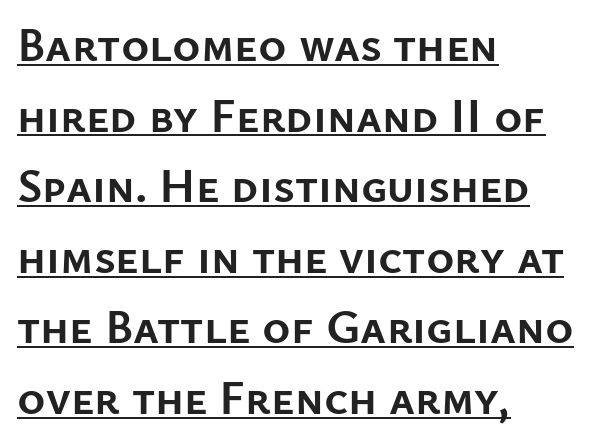
Q: Is the text bold? A: Yes.
Q: Is the text italic (slanted)? A: No, it is upright.
Q: Is the typeface a serif or a sans-serif typeface? A: Sans-serif.
Q: Is the text underlined? A: Yes.
Q: How is the paragraph aligned? A: Left-aligned.
Q: Is the spacing between letters normal or unusually wide? A: Normal.
Q: Is the spacing between lines tight, normal or loose? A: Normal.
Q: Width (condensed, normal, or wide)? A: Normal.
Q: Stroke contrast? A: Low.
Q: x-height? A: Medium.
Q: Monospaced? A: No.
